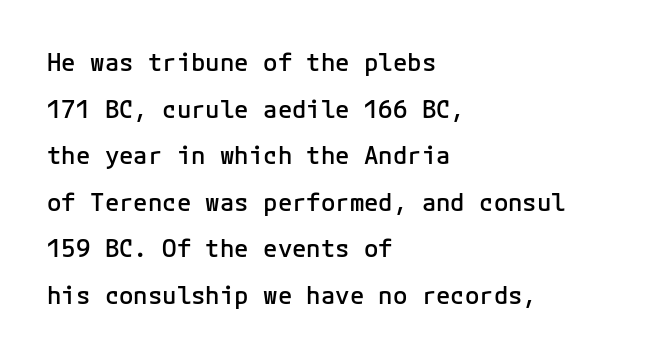
Q: Is the text bold? A: Semi-bold.
Q: Is the text italic (slanted)? A: No, it is upright.
Q: Is the text underlined? A: No.
Q: How is the paragraph aligned? A: Left-aligned.
Q: Is the spacing between letters normal or unusually wide? A: Normal.
Q: Is the spacing between lines tight, normal or loose? A: Loose.
